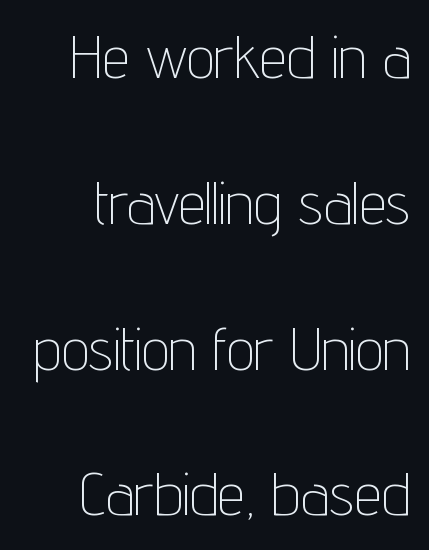
Is this a fixed-width face? No — the glyphs have proportional, varying widths. Upright lettering throughout. What stands out about the letter spacing? Nothing — it is the standard amount. The font family rendered here belongs to the sans-serif group. Check under the words: just untouched page.
